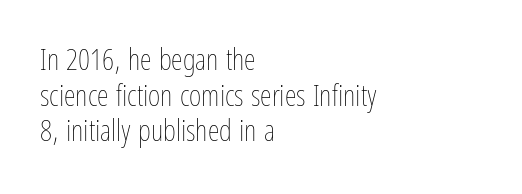
Q: Is the text bold? A: No.
Q: Is the text italic (slanted)? A: No, it is upright.
Q: Is the text underlined? A: No.
Q: How is the paragraph aligned? A: Left-aligned.
Q: Is the spacing between letters normal or unusually wide? A: Normal.
Q: Width (condensed, normal, or wide)? A: Condensed.
Q: Stroke contrast? A: Low.
Q: x-height? A: Medium.
Q: Monospaced? A: No.
